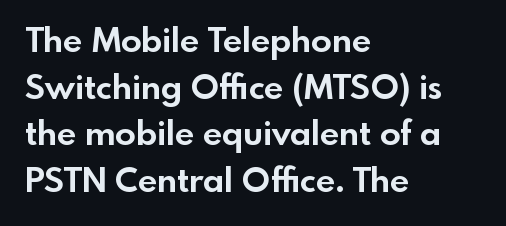
{"serif": "no", "italic": "no", "bold": "yes", "weight": "bold", "width": "normal", "x_height": "small", "monospaced": "no", "underline": "no", "align": "left", "line_spacing": "normal", "line_spacing_ratio": 1.37, "letter_spacing": "normal", "letter_spacing_em": 0.0, "glyph_px": 34}
